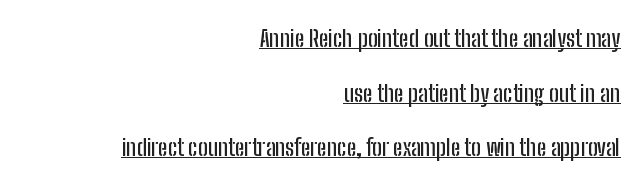
Like a heading marked for emphasis, these lines bear an underscore. This is roman type, the default non-slanted kind. Nobody touched the tracking dial on this one. Students, observe: this is what heavily led, spacious text looks like. Where is the straight margin? On the right.
